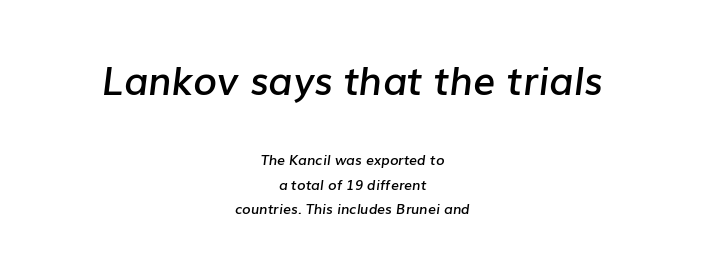
{"italic": "yes", "lean": "right", "slant_degrees": 7, "bold": "semi", "weight": "semibold", "width": "normal", "stroke_contrast": "low", "x_height": "medium", "monospaced": "no", "underline": "no", "align": "center", "line_spacing_ratio": 1.75, "letter_spacing": "normal", "letter_spacing_em": 0.0, "larger_block": "first", "size_ratio": 2.79, "glyph_px": 39}
